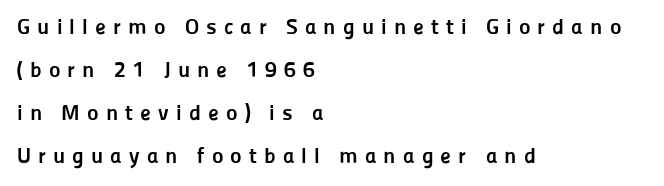
Inter-character spacing is expanded well beyond the font's built-in metrics. The typography opts for an upright posture over an oblique one. Underline: absent. The letters are bold, with thick, heavy strokes.
